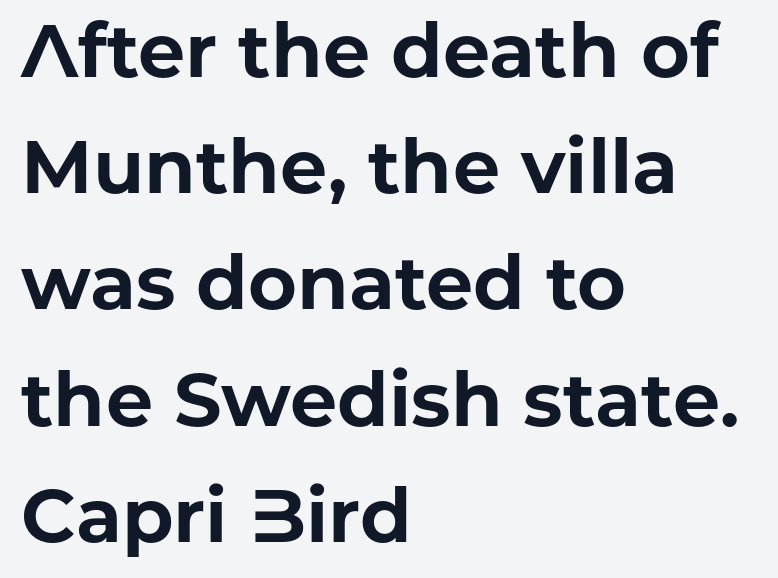
{"serif": "no", "italic": "no", "bold": "yes", "weight": "bold", "width": "normal", "stroke_contrast": "low", "x_height": "medium", "monospaced": "no", "underline": "no", "align": "left", "line_spacing": "normal", "line_spacing_ratio": 1.55, "letter_spacing": "normal", "letter_spacing_em": 0.0, "glyph_px": 75}
